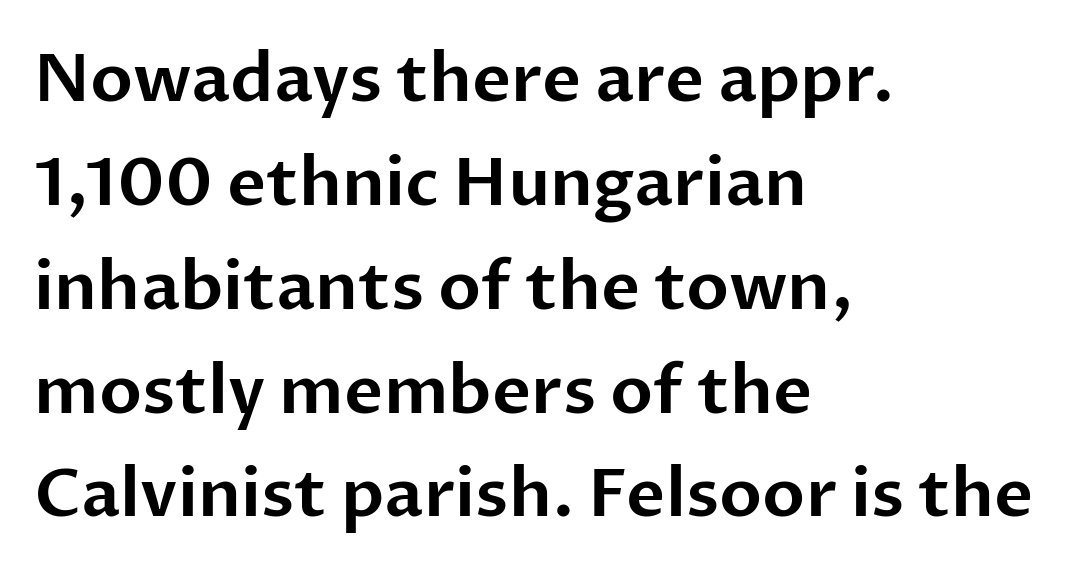
The image shows 67 px sans-serif type, upright; set left-aligned, normal line spacing (1.55x), normal letter spacing, not underlined; low stroke contrast and a medium x-height.
